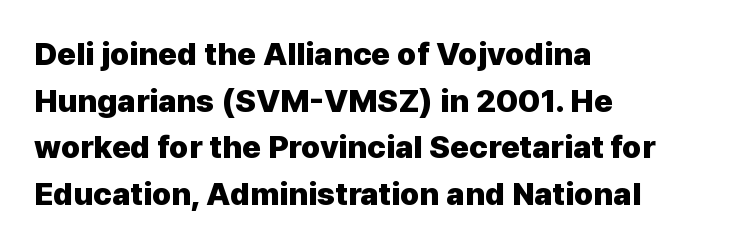
Compared with a centered layout, this one pins lines to the left instead. The type family on display is of the sans-serif kind. The specimen omits any rule beneath the text block's lines. Compared with typical paragraphs, the rows here are spaced about the same. Plenty of ink on the page — the face is bold.
